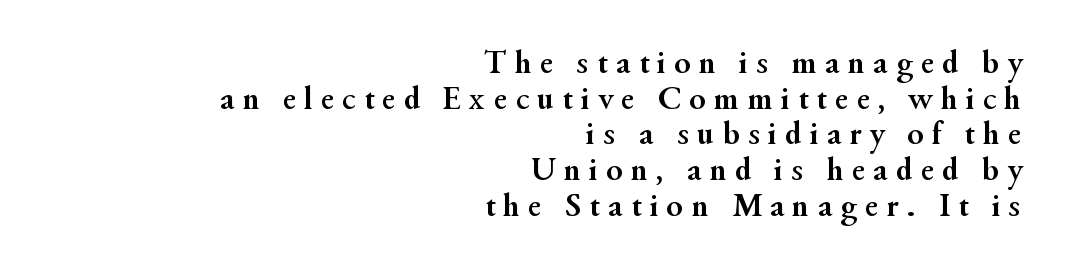
Leftover space on each line is placed entirely before the opening word. Looks like regular typesetting: each glyph gets only the width it needs. Spacing between characters has been opened up far beyond the box default. The rendering uses a bold face; every stroke is thick and dark. Letterform terminals end in serifs throughout the passage.
